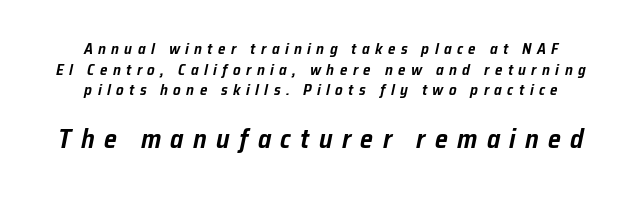
The image shows 26 px text type, italic (leaning right); set centered, normal line spacing (1.37x), unusually wide letter spacing (+0.36 em), not underlined; the second (bottom) block is 1.73x larger.
